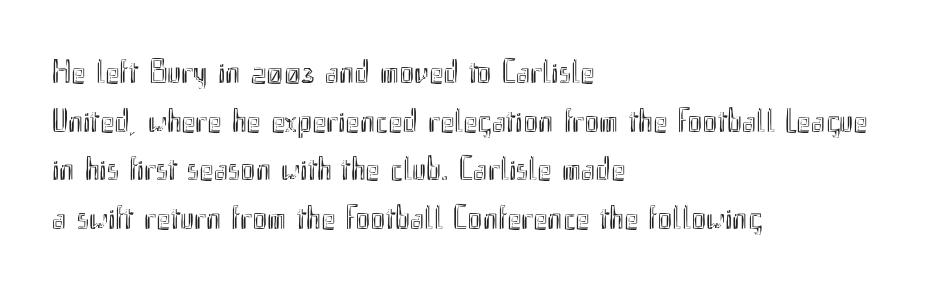
A normal amount of white space separates one row of letters from the next. The zone under the glyphs is completely vacant. Note the varied advance widths — an 'i' is clearly narrower than an 'm'. The letters stand straight up with perfectly vertical stems. Visually the block forms a straight wall on the left and a jagged coastline on the right.
